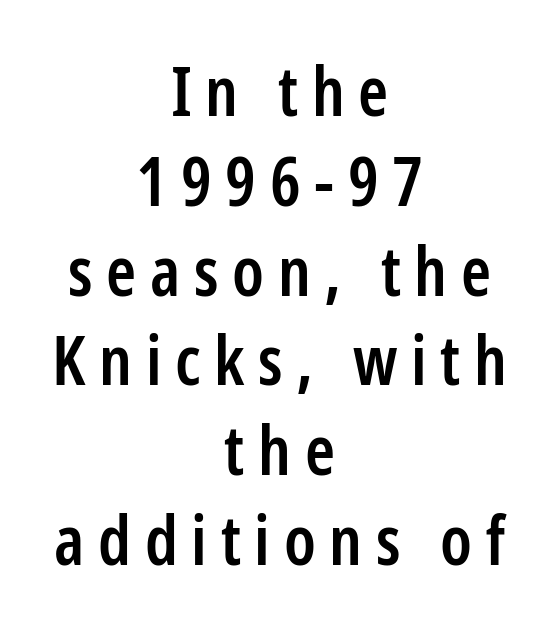
A typesetter would label this face a sans. Does the copy run flush right? No — it is centered line by line. Do the characters align in a grid? No, the font is proportional. Honestly, the row spacing looks completely unremarkable.
